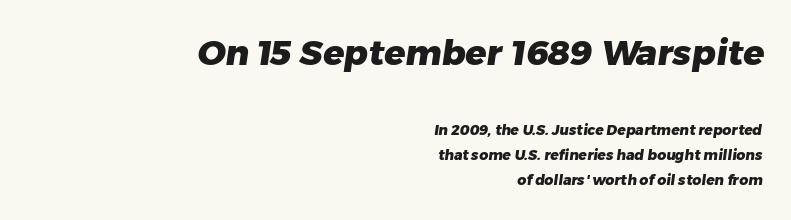
The image shows 35 px heavy sans-serif type; set right-aligned, line spacing 1.79x, normal letter spacing, not underlined; the first (top) block is 2.5x larger; low stroke contrast and a medium x-height.
